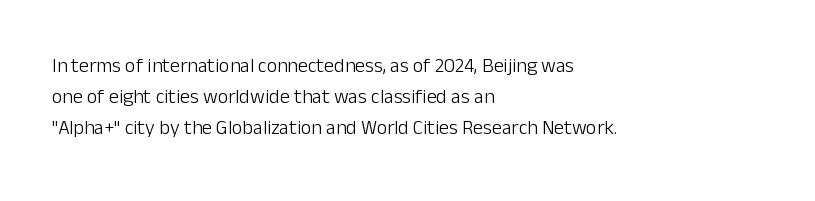
Between one letter and the next there's only the usual sliver of space. Letters rest on an invisible, unmarked baseline. Does the copy run flush right? No — it runs flush left. Nothing heavy about these letters — not bold at all.
